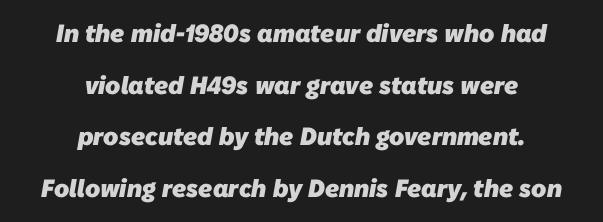
The line-height multiplier appears high, well above default. The strokes are fattened all the way to bold. Is the letter spacing exaggerated? No — it looks like the ordinary default. The string is rendered with underlining switched off.
